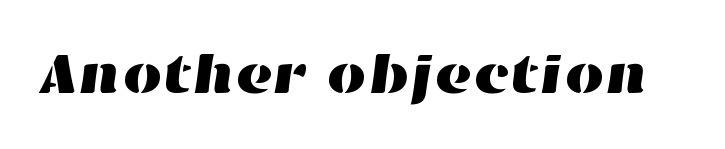
Here the designer chose a conventional face with non-uniform glyph widths. Check the space under the baseline: it is left empty. These lines keep a tight, regular rhythm from letter to letter.
